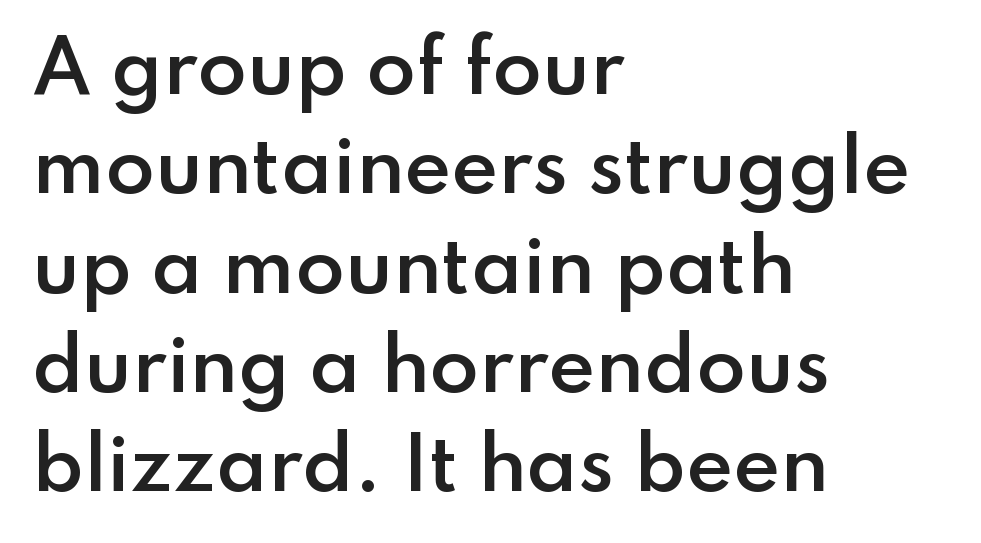
Q: Is the text bold? A: Semi-bold.
Q: Is the text italic (slanted)? A: No, it is upright.
Q: Is the typeface a serif or a sans-serif typeface? A: Sans-serif.
Q: Is the text underlined? A: No.
Q: How is the paragraph aligned? A: Left-aligned.
Q: Is the spacing between letters normal or unusually wide? A: Normal.
Q: Is the spacing between lines tight, normal or loose? A: Normal.
Q: Width (condensed, normal, or wide)? A: Normal.
Q: Stroke contrast? A: Low.
Q: x-height? A: Small.
Q: Monospaced? A: No.
